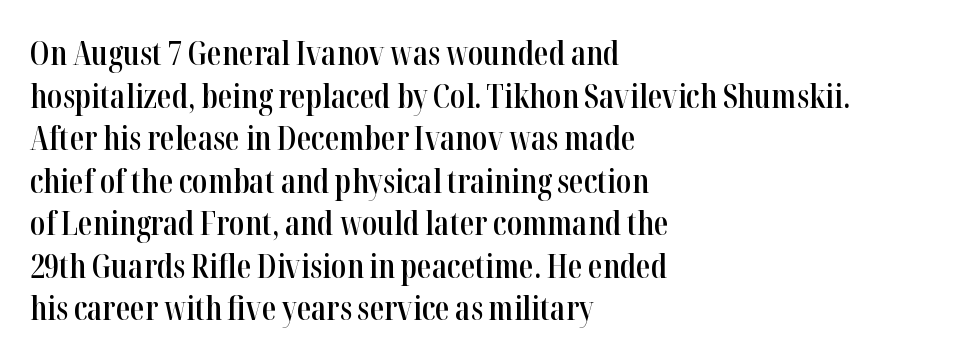
{"serif": "yes", "italic": "no", "bold": "semi", "weight": "semibold", "width": "condensed", "stroke_contrast": "high", "x_height": "medium", "monospaced": "no", "underline": "no", "align": "left", "line_spacing": "normal", "line_spacing_ratio": 1.33, "letter_spacing": "normal", "letter_spacing_em": 0.0, "glyph_px": 32}
